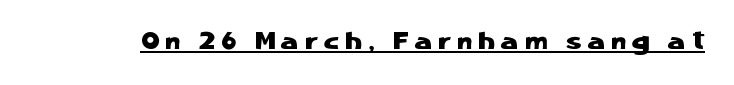
Q: Is the text italic (slanted)? A: No, it is upright.
Q: Is the text underlined? A: Yes.
Q: Is the spacing between letters normal or unusually wide? A: Unusually wide.
